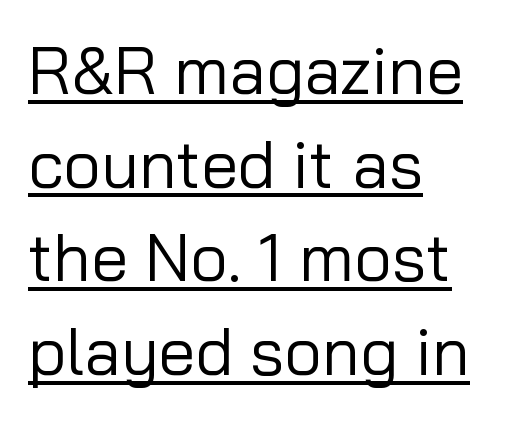
Quick note: not italic, upright. Regarding leading, the lines here are spaced in the standard way. Nothing unusual about the tracking: characters are spaced as the font intends. Descenders here cross a horizontal rule under the line. Left-aligned paragraph, ragged on the right. The passage shown is typed in a proportional face where columns would drift.
